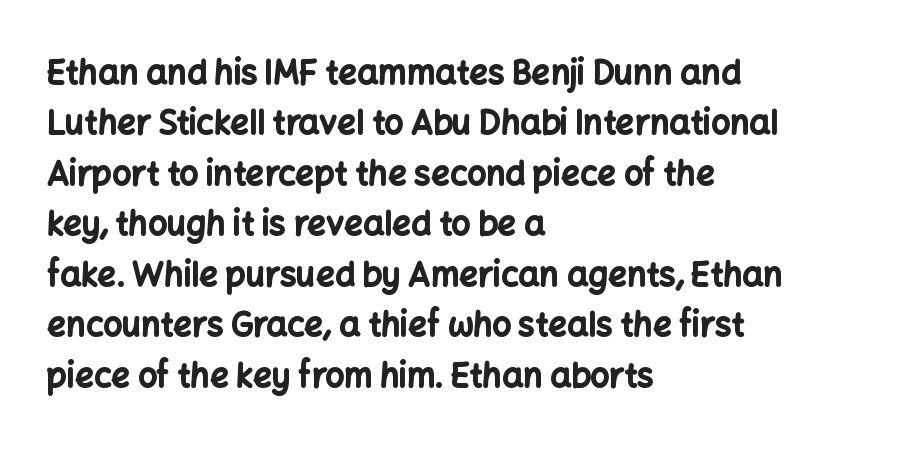
Q: Is the text bold? A: Yes.
Q: Is the text italic (slanted)? A: No, it is upright.
Q: Is the typeface a serif or a sans-serif typeface? A: Sans-serif.
Q: Is the text underlined? A: No.
Q: How is the paragraph aligned? A: Left-aligned.
Q: Is the spacing between letters normal or unusually wide? A: Normal.
Q: Is the spacing between lines tight, normal or loose? A: Normal.
Q: Width (condensed, normal, or wide)? A: Normal.
Q: Stroke contrast? A: Low.
Q: x-height? A: Medium.
Q: Monospaced? A: No.
